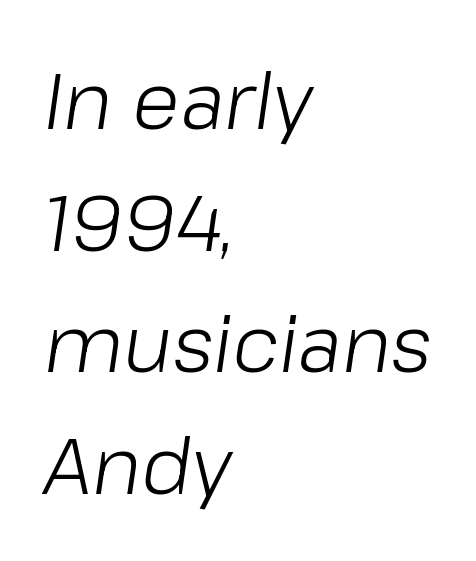
The letters advance in unequal steps, a hallmark of proportional type. The specimen omits any rule beneath the text block's lines. The passage shown leans; its letterforms are oblique. The block of text has a typical density, with ordinary space between rows. No chunkiness to these letters — they're not bold. This rendering leaves character spacing at its baseline value.
